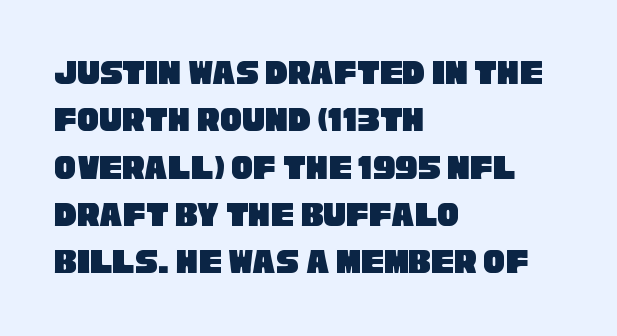
Q: Is the typeface a serif or a sans-serif typeface? A: Sans-serif.
Q: Is the text underlined? A: No.
Q: How is the paragraph aligned? A: Left-aligned.
Q: Is the spacing between letters normal or unusually wide? A: Normal.
Q: Is the spacing between lines tight, normal or loose? A: Normal.
Q: Width (condensed, normal, or wide)? A: Condensed.
Q: Stroke contrast? A: Low.
Q: x-height? A: Large.
Q: Monospaced? A: No.
